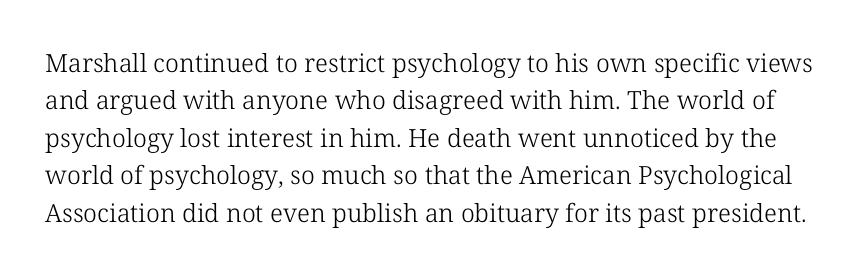
The image shows 25 px text type, upright; set normal line spacing (1.5x), normal letter spacing, not underlined.
